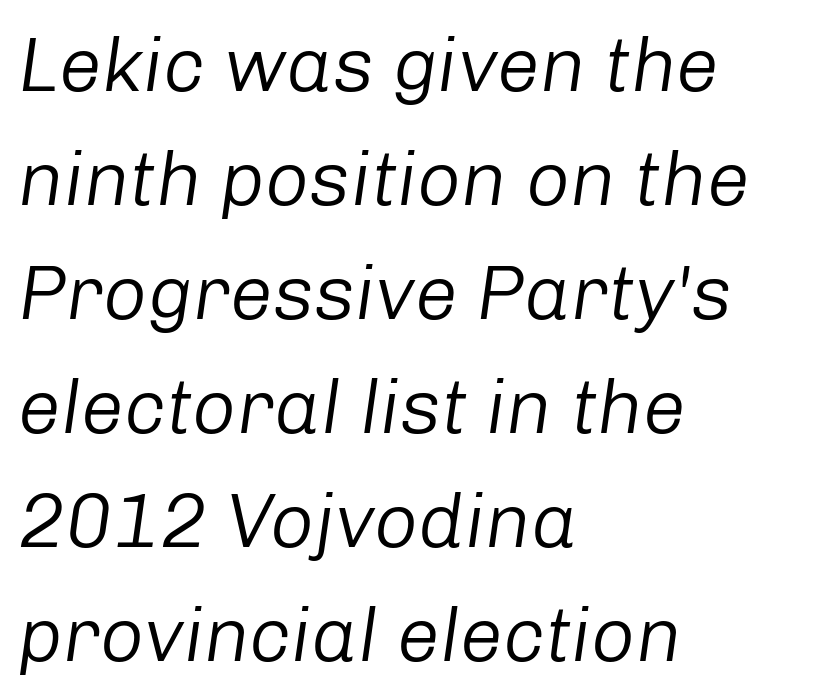
{"italic": "yes", "lean": "right", "slant_degrees": 8, "bold": "no", "weight": "regular", "width": "normal", "stroke_contrast": "low", "x_height": "medium", "monospaced": "no", "underline": "no", "align": "left", "line_spacing": "normal", "line_spacing_ratio": 1.48, "letter_spacing": "normal", "letter_spacing_em": 0.0, "glyph_px": 77}
